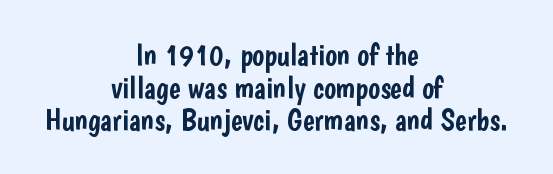
Q: Is the text italic (slanted)? A: No, it is upright.
Q: Is the typeface a serif or a sans-serif typeface? A: Sans-serif.
Q: Is the text underlined? A: No.
Q: How is the paragraph aligned? A: Centered.
Q: Is the spacing between letters normal or unusually wide? A: Normal.
Q: Is the spacing between lines tight, normal or loose? A: Tight.
Q: Width (condensed, normal, or wide)? A: Condensed.
Q: Stroke contrast? A: Low.
Q: x-height? A: Medium.
Q: Monospaced? A: No.
